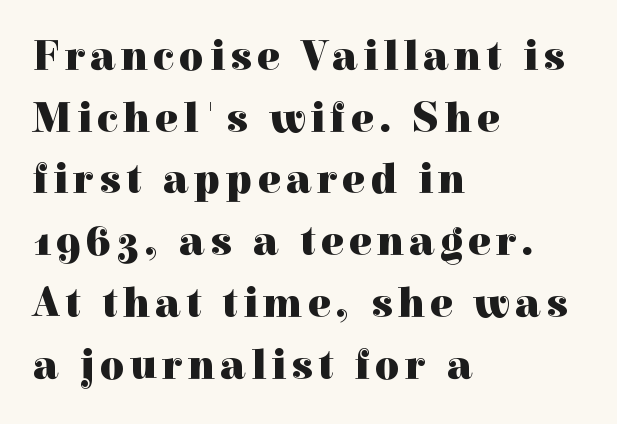
Q: Is the text bold? A: Yes.
Q: Is the text italic (slanted)? A: No, it is upright.
Q: Is the typeface a serif or a sans-serif typeface? A: Serif.
Q: Is the text underlined? A: No.
Q: How is the paragraph aligned? A: Left-aligned.
Q: Is the spacing between lines tight, normal or loose? A: Normal.
Q: Width (condensed, normal, or wide)? A: Normal.
Q: x-height? A: Medium.
Q: Monospaced? A: No.
